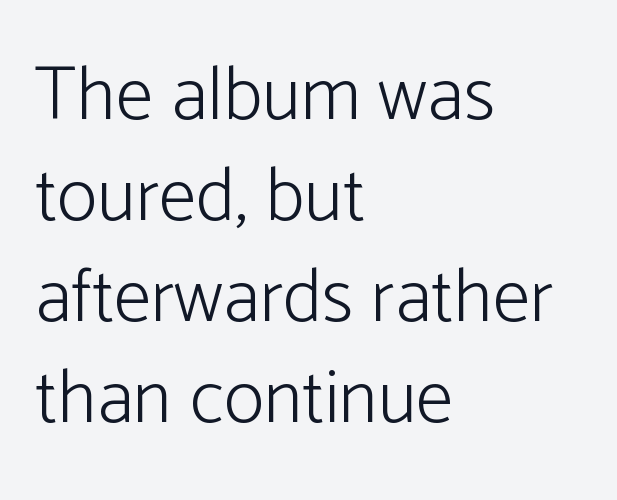
The image shows 76 px light sans-serif type, upright; set left-aligned, normal line spacing (1.33x), normal letter spacing, not underlined; low stroke contrast and a medium x-height.
